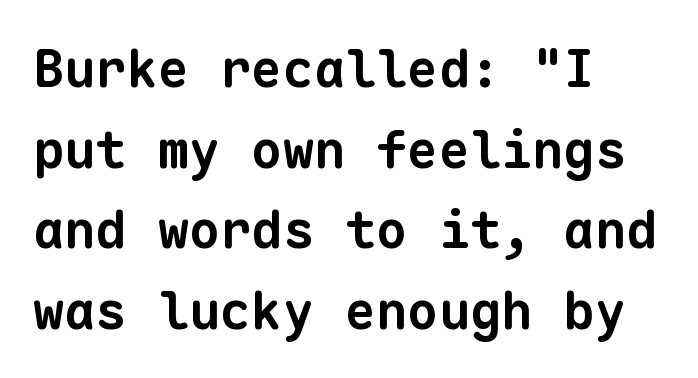
{"serif": "no", "bold": "yes", "weight": "bold", "width": "normal", "stroke_contrast": "low", "x_height": "medium", "monospaced": "yes", "underline": "no", "align": "left", "line_spacing": "normal", "line_spacing_ratio": 1.55, "letter_spacing": "normal", "letter_spacing_em": 0.0, "glyph_px": 52}
